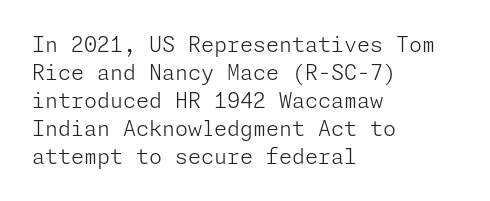
{"italic": "no", "bold": "no", "underline": "no", "align": "left", "line_spacing": "normal", "line_spacing_ratio": 1.33, "letter_spacing": "normal", "letter_spacing_em": 0.0, "glyph_px": 21}
